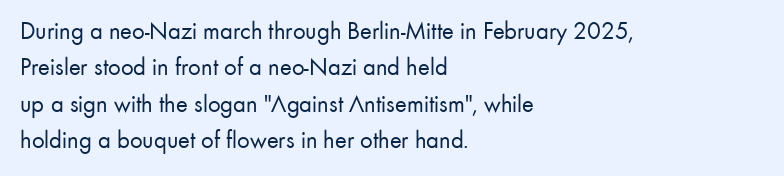
Q: Is the text bold? A: No.
Q: Is the text italic (slanted)? A: No, it is upright.
Q: Is the text underlined? A: No.
Q: How is the paragraph aligned? A: Left-aligned.
Q: Is the spacing between letters normal or unusually wide? A: Normal.
Q: Is the spacing between lines tight, normal or loose? A: Normal.
